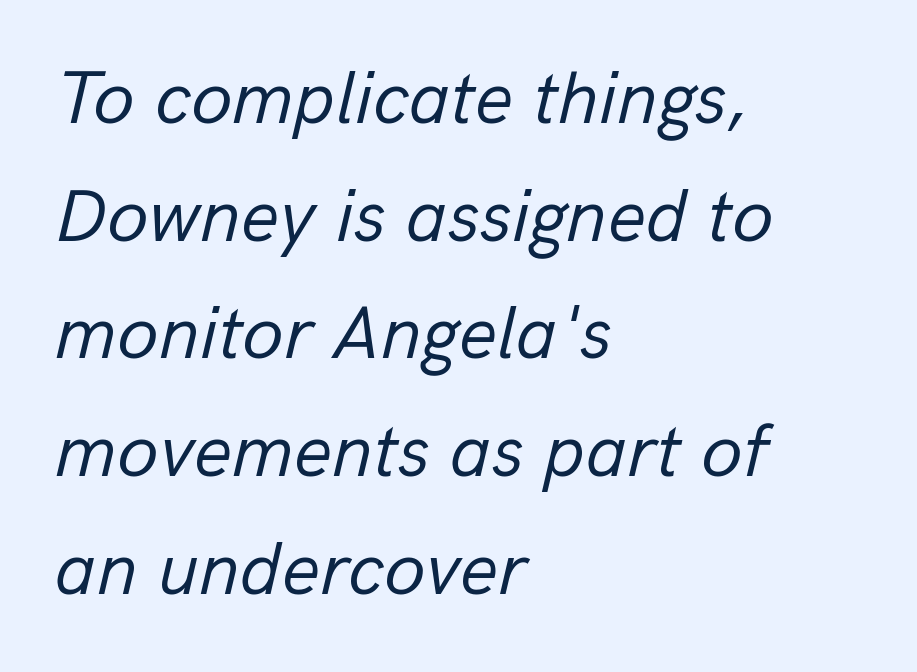
{"italic": "yes", "lean": "right", "slant_degrees": 13, "bold": "no", "weight": "regular", "width": "normal", "stroke_contrast": "low", "x_height": "medium", "monospaced": "no", "underline": "no", "align": "left", "line_spacing": "normal", "line_spacing_ratio": 1.57, "letter_spacing": "normal", "letter_spacing_em": 0.0, "glyph_px": 75}
